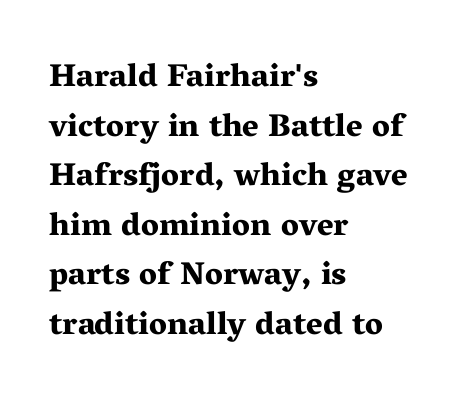
{"serif": "yes", "italic": "no", "bold": "yes", "weight": "bold", "width": "wide", "stroke_contrast": "medium", "x_height": "medium", "monospaced": "no", "underline": "no", "align": "left", "line_spacing": "normal", "line_spacing_ratio": 1.55, "letter_spacing": "normal", "letter_spacing_em": 0.0, "glyph_px": 32}
